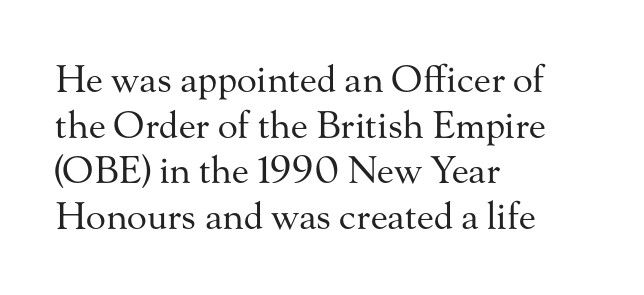
Q: Is the text bold? A: No.
Q: Is the text italic (slanted)? A: No, it is upright.
Q: Is the typeface a serif or a sans-serif typeface? A: Serif.
Q: Is the text underlined? A: No.
Q: How is the paragraph aligned? A: Left-aligned.
Q: Is the spacing between letters normal or unusually wide? A: Normal.
Q: Width (condensed, normal, or wide)? A: Normal.
Q: Stroke contrast? A: Medium.
Q: x-height? A: Small.
Q: Monospaced? A: No.
